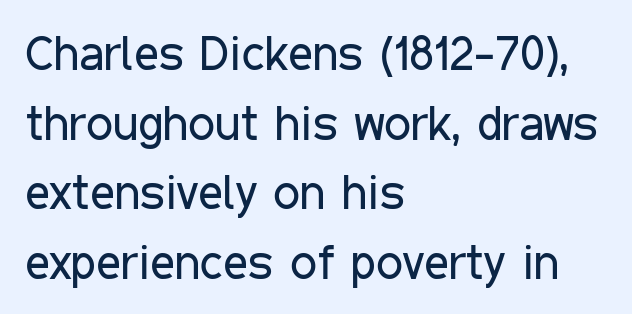
The image shows 48 px regular-weight, condensed sans-serif type, upright; set left-aligned, normal line spacing (1.45x), normal letter spacing, not underlined; low stroke contrast and a medium x-height.
